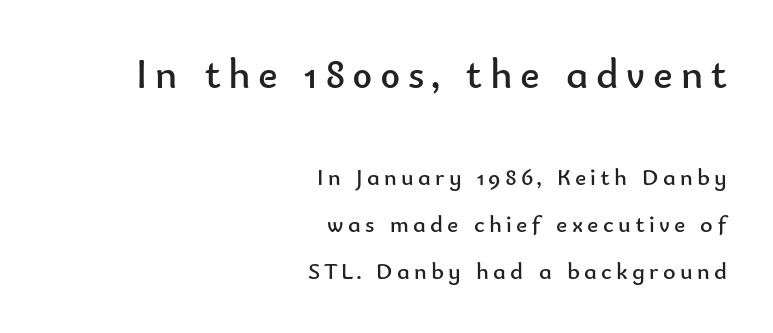
I'd call this a sans setting — the letters go barefoot. The passage shown is typed in a proportional face where columns would drift. Is the stroke heavy? The answer is a plain regular-or-lighter. Caption: upper text group enlarged, lower text group reduced. Tall strokes in this sample are plumb rather than angled. A great deal of white space separates one row of letters from the next.
